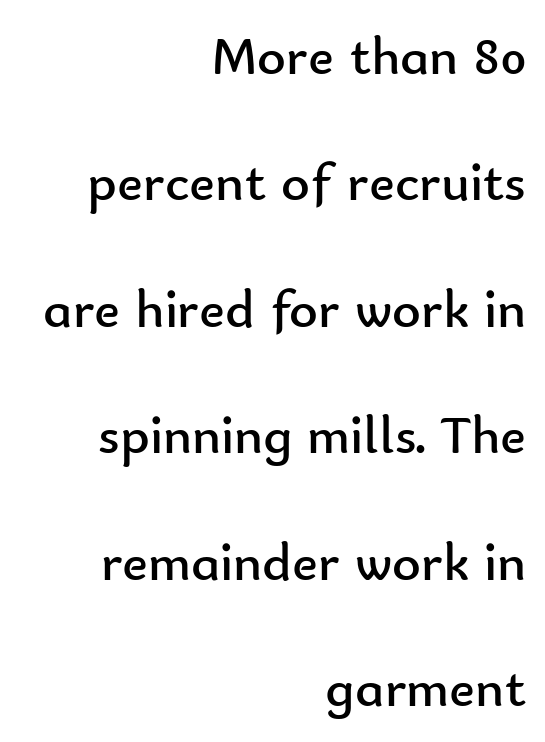
{"serif": "no", "italic": "no", "bold": "no", "weight": "regular", "width": "normal", "stroke_contrast": "low", "x_height": "small", "monospaced": "no", "underline": "no", "align": "right", "line_spacing": "loose", "line_spacing_ratio": 2.3, "letter_spacing": "normal", "letter_spacing_em": 0.0, "glyph_px": 55}
